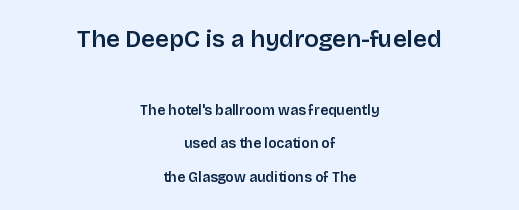
Q: Is the text italic (slanted)? A: No, it is upright.
Q: Is the text underlined? A: No.
Q: How is the paragraph aligned? A: Centered.
Q: Is the spacing between letters normal or unusually wide? A: Normal.
Q: Is the spacing between lines tight, normal or loose? A: Loose.
Q: Which block of text is set in a larger size, the first (top) or the second (bottom)? A: The first (top) one.
